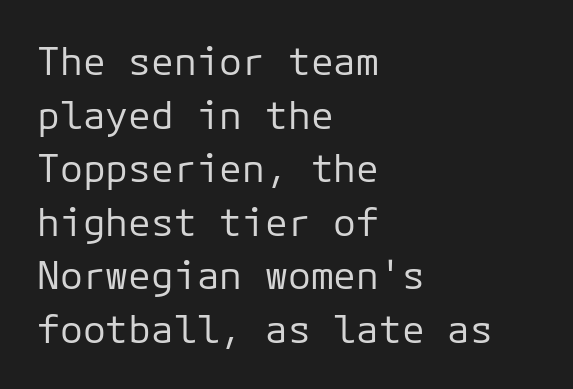
{"serif": "no", "italic": "no", "bold": "no", "weight": "regular", "width": "normal", "stroke_contrast": "low", "x_height": "medium", "underline": "no", "align": "left", "line_spacing": "normal", "line_spacing_ratio": 1.41, "letter_spacing": "normal", "letter_spacing_em": 0.0, "glyph_px": 38}
